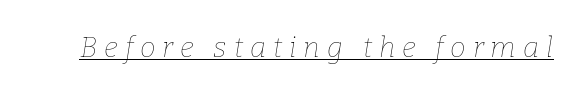
Notice how a bar underscores the lettering throughout. Italic: yes, the glyphs are oblique. A typesetter would call this proportional, since set widths differ per character. Is this a heavy cut? Hardly; it is regular or lighter. Observe the wide spacing: letters keep a clear distance from each other.
